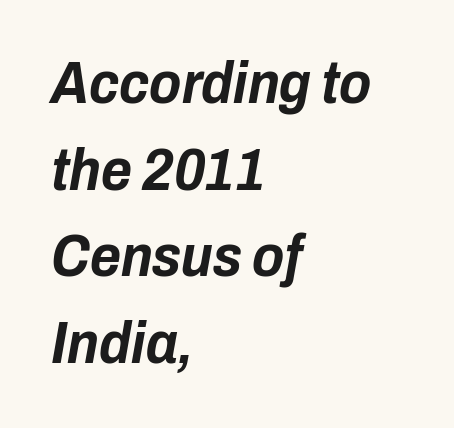
Q: Is the text bold? A: Yes.
Q: Is the text italic (slanted)? A: Yes, it leans right by about 10 degrees.
Q: Is the text underlined? A: No.
Q: How is the paragraph aligned? A: Left-aligned.
Q: Is the spacing between letters normal or unusually wide? A: Normal.
Q: Is the spacing between lines tight, normal or loose? A: Normal.
Q: Width (condensed, normal, or wide)? A: Condensed.
Q: Stroke contrast? A: Low.
Q: x-height? A: Medium.
Q: Monospaced? A: No.
